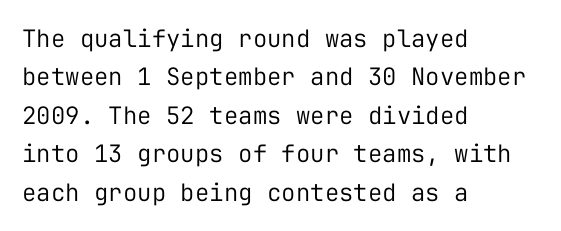
The image shows 24 px text type, upright; set left-aligned, normal line spacing (1.6x), normal letter spacing, not underlined.
